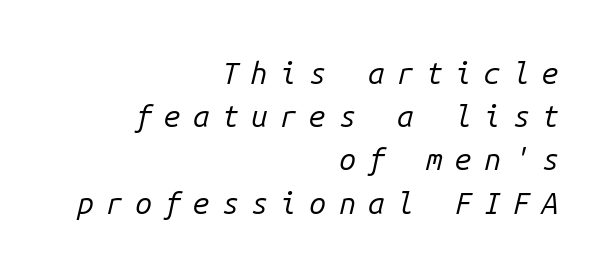
The image shows 30 px regular-weight type, italic (leaning right), monospaced; set right-aligned, normal line spacing (1.44x), unusually wide letter spacing (+0.41 em), not underlined; low stroke contrast and a medium x-height.
